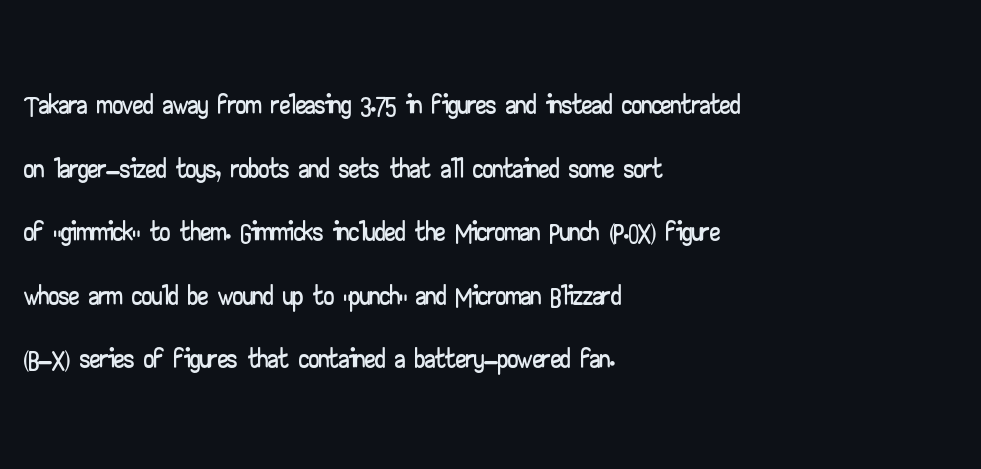
Q: Is the text italic (slanted)? A: No, it is upright.
Q: Is the typeface a serif or a sans-serif typeface? A: Sans-serif.
Q: Is the text underlined? A: No.
Q: How is the paragraph aligned? A: Left-aligned.
Q: Is the spacing between letters normal or unusually wide? A: Normal.
Q: Is the spacing between lines tight, normal or loose? A: Normal.
Q: Width (condensed, normal, or wide)? A: Wide.
Q: Stroke contrast? A: Low.
Q: x-height? A: Small.
Q: Monospaced? A: No.
